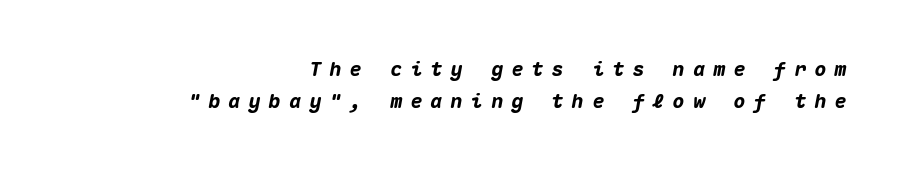
{"italic": "yes", "lean": "right", "slant_degrees": 10, "bold": "yes", "underline": "no", "align": "right", "line_spacing": "normal", "line_spacing_ratio": 1.6, "letter_spacing": "wide", "letter_spacing_em": 0.41, "glyph_px": 20}
